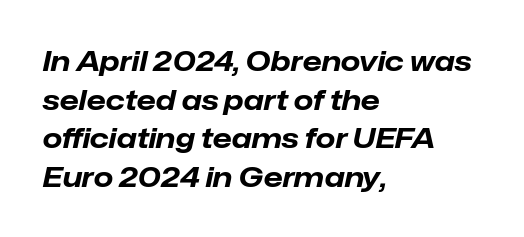
{"italic": "yes", "lean": "right", "slant_degrees": 12, "bold": "yes", "weight": "bold", "width": "normal", "stroke_contrast": "low", "x_height": "medium", "monospaced": "no", "underline": "no", "align": "left", "line_spacing": "normal", "line_spacing_ratio": 1.38, "letter_spacing": "normal", "letter_spacing_em": 0.0, "glyph_px": 28}
